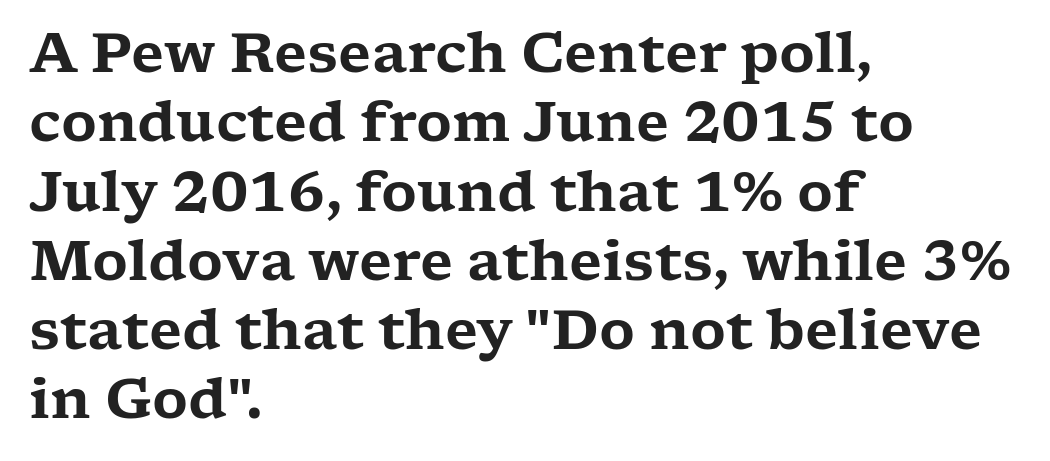
Honestly, there is no underline to notice here at all. Is there much room between lines? A standard amount, neither cramped nor airy. Proportional: the letters do not fall into vertical columns. The line texture is even and compact thanks to regular tracking. Italic: no, the glyphs are upright roman. Serifs: yes, visible at the terminals of the letterforms.
